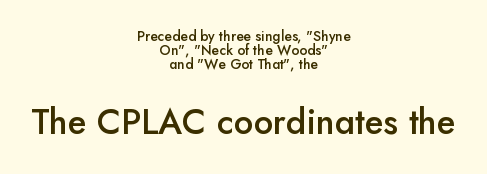
{"serif": "no", "italic": "no", "bold": "semi", "weight": "semibold", "width": "normal", "stroke_contrast": "low", "x_height": "small", "monospaced": "no", "underline": "no", "align": "center", "line_spacing": "tight", "line_spacing_ratio": 0.99, "letter_spacing": "normal", "letter_spacing_em": 0.0, "larger_block": "second", "size_ratio": 2.5, "glyph_px": 35}
